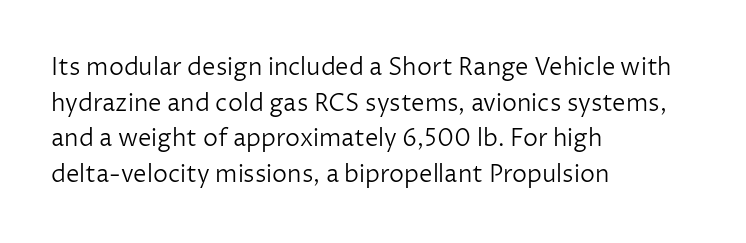
{"italic": "no", "bold": "no", "underline": "no", "align": "left", "line_spacing": "normal", "line_spacing_ratio": 1.48, "letter_spacing": "normal", "letter_spacing_em": 0.0, "glyph_px": 24}
